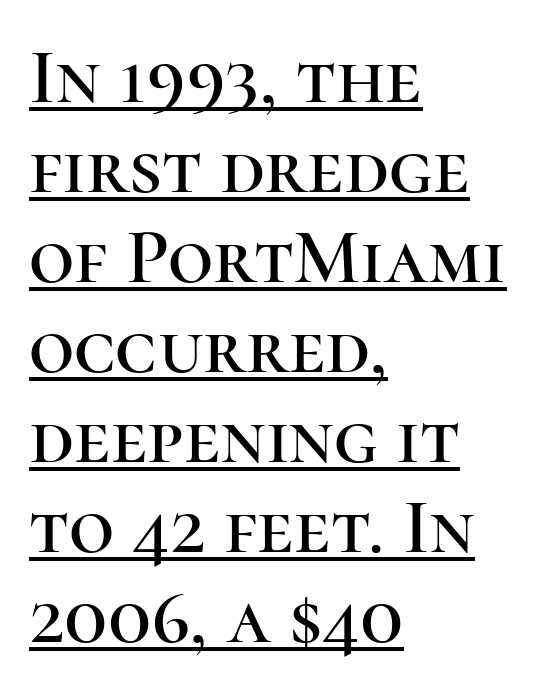
Do the characters align in a grid? No, the font is proportional. The paragraph has a hard left edge and a soft right edge. The face used here is rendered with its standard letterfit. This sample carries an underscore along the baseline area.
